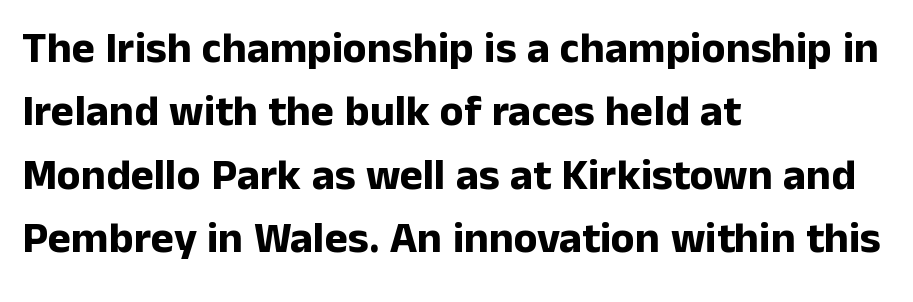
{"serif": "no", "italic": "no", "bold": "yes", "weight": "bold", "width": "normal", "stroke_contrast": "low", "x_height": "medium", "monospaced": "no", "underline": "no", "align": "left", "line_spacing": "normal", "line_spacing_ratio": 1.44, "letter_spacing": "normal", "letter_spacing_em": 0.0, "glyph_px": 44}
